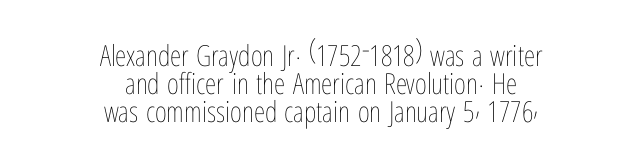
The image shows 29 px thin, condensed type, upright; set centered, tight line spacing (0.97x), normal letter spacing, not underlined; low stroke contrast and a medium x-height.
